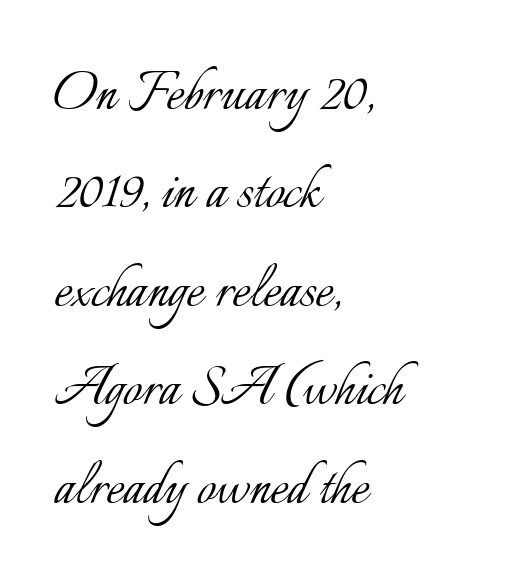
Q: Is the text bold? A: No.
Q: Is the text italic (slanted)? A: Yes.
Q: Is the text underlined? A: No.
Q: How is the paragraph aligned? A: Left-aligned.
Q: Is the spacing between letters normal or unusually wide? A: Normal.
Q: Is the spacing between lines tight, normal or loose? A: Normal.
Q: Width (condensed, normal, or wide)? A: Normal.
Q: Stroke contrast? A: Low.
Q: x-height? A: Small.
Q: Monospaced? A: No.
